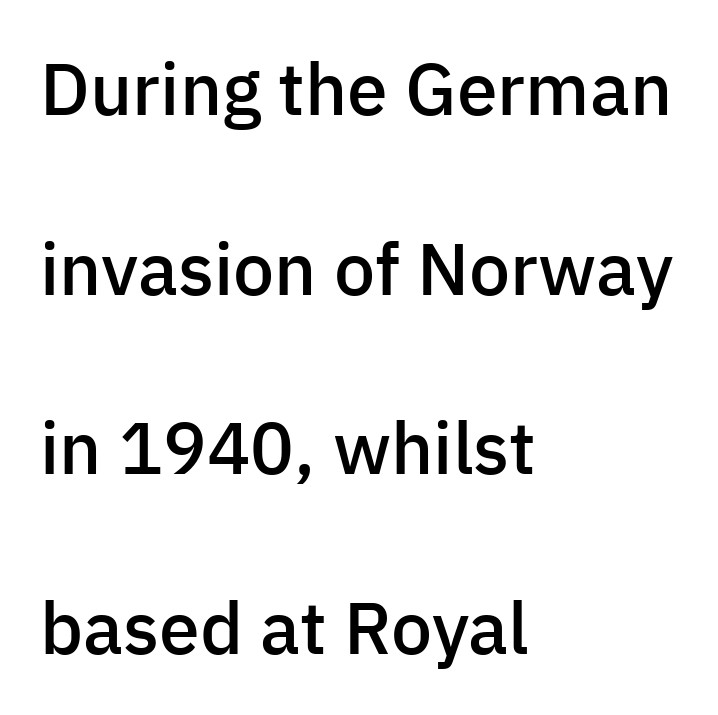
{"serif": "no", "italic": "no", "bold": "semi", "weight": "semibold", "width": "normal", "stroke_contrast": "low", "x_height": "medium", "monospaced": "no", "underline": "no", "align": "left", "line_spacing": "loose", "line_spacing_ratio": 2.46, "letter_spacing": "normal", "letter_spacing_em": 0.0, "glyph_px": 73}
